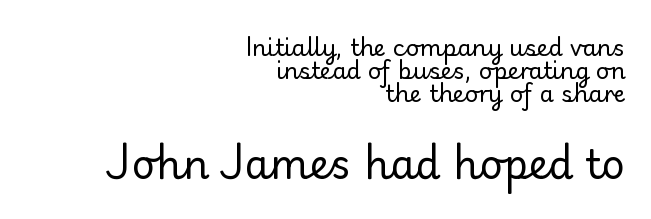
No extra ink here — the face is not bold. These two chunks differ in scale, with the bottom chunk taking the larger measure. One glance says dense: line gaps are narrower than usual. No extra tracking has been applied to these lines.
